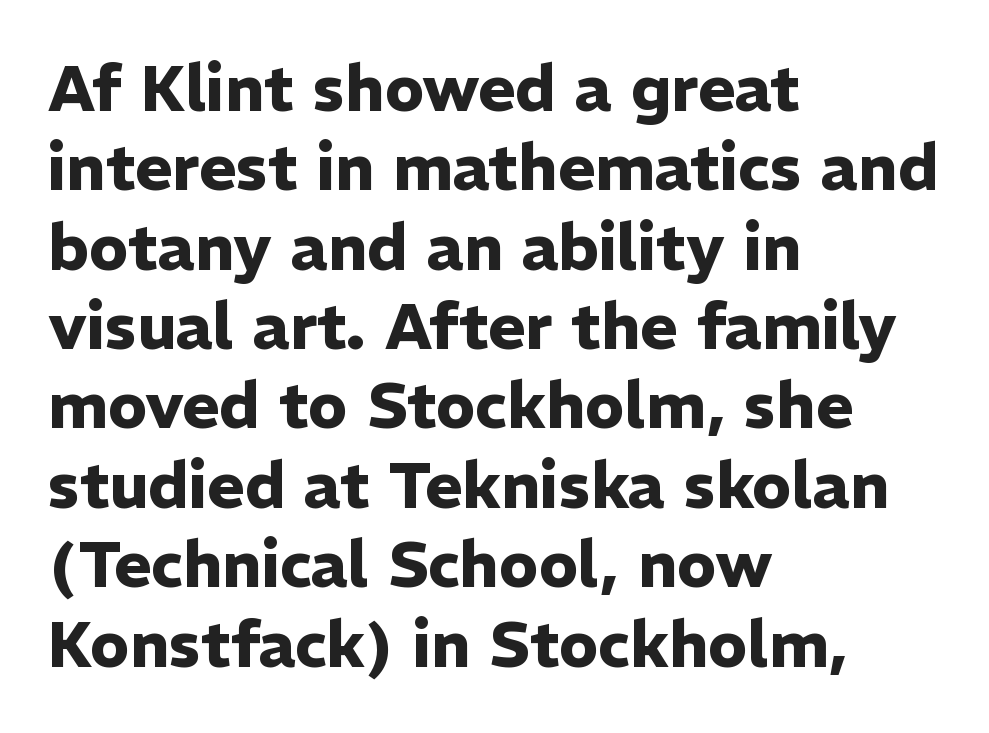
The image shows 64 px heavy sans-serif type, upright; set left-aligned, line spacing 1.24x, normal letter spacing, not underlined; low stroke contrast and a medium x-height.
